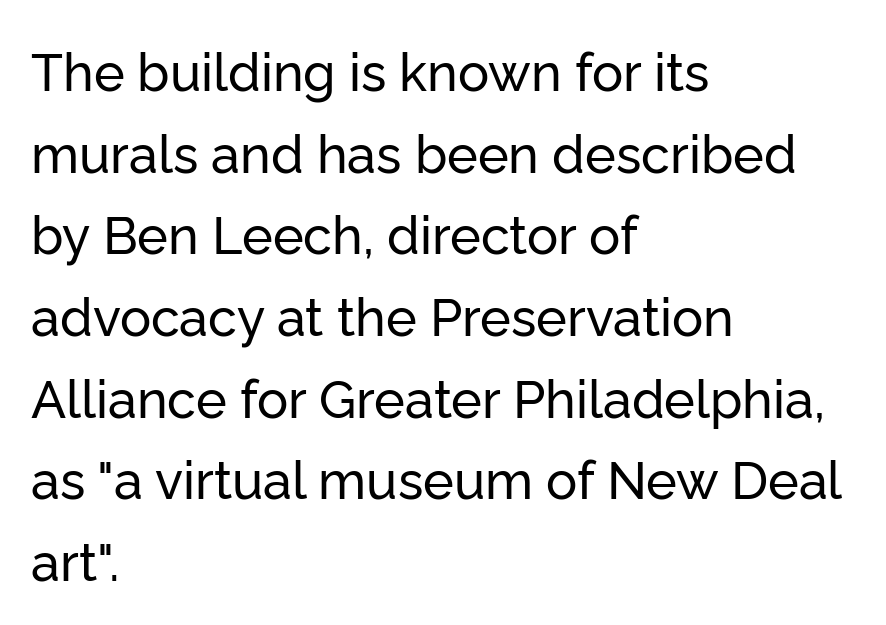
Letters rest on an invisible, unmarked baseline. Rows of type keep a routine distance in the vertical direction. A sans-serif font was chosen for this passage. Note the varied advance widths — an 'i' is clearly narrower than an 'm'. The gaps between neighbouring characters are ordinary and unremarkable. This rendering uses left alignment, leaving the right contour irregular.
